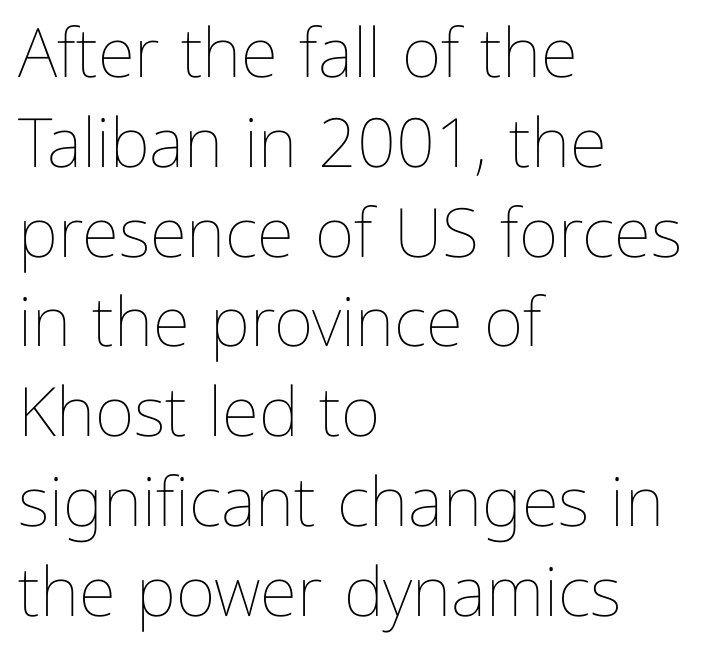
The image shows 68 px thin type, upright; set left-aligned, normal line spacing (1.32x), normal letter spacing, not underlined; low stroke contrast and a medium x-height.
